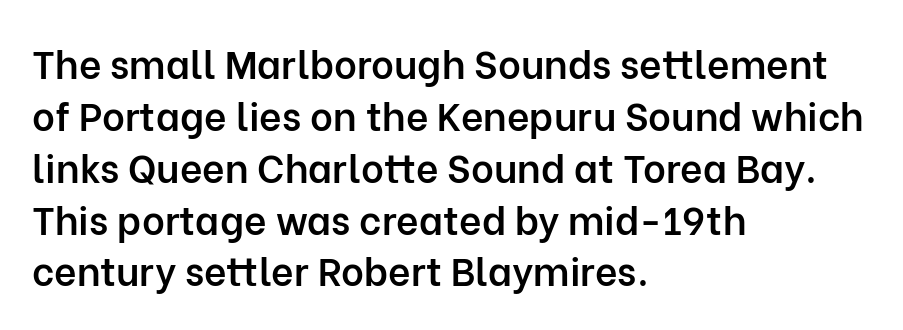
Q: Is the text bold? A: Semi-bold.
Q: Is the text italic (slanted)? A: No, it is upright.
Q: Is the typeface a serif or a sans-serif typeface? A: Sans-serif.
Q: Is the text underlined? A: No.
Q: How is the paragraph aligned? A: Left-aligned.
Q: Is the spacing between letters normal or unusually wide? A: Normal.
Q: Is the spacing between lines tight, normal or loose? A: Normal.
Q: Width (condensed, normal, or wide)? A: Normal.
Q: Stroke contrast? A: Low.
Q: x-height? A: Medium.
Q: Monospaced? A: No.
